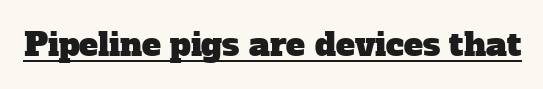
{"serif": "yes", "width": "normal", "stroke_contrast": "low", "x_height": "medium", "monospaced": "no", "underline": "yes", "letter_spacing": "normal", "letter_spacing_em": 0.0, "glyph_px": 32}
